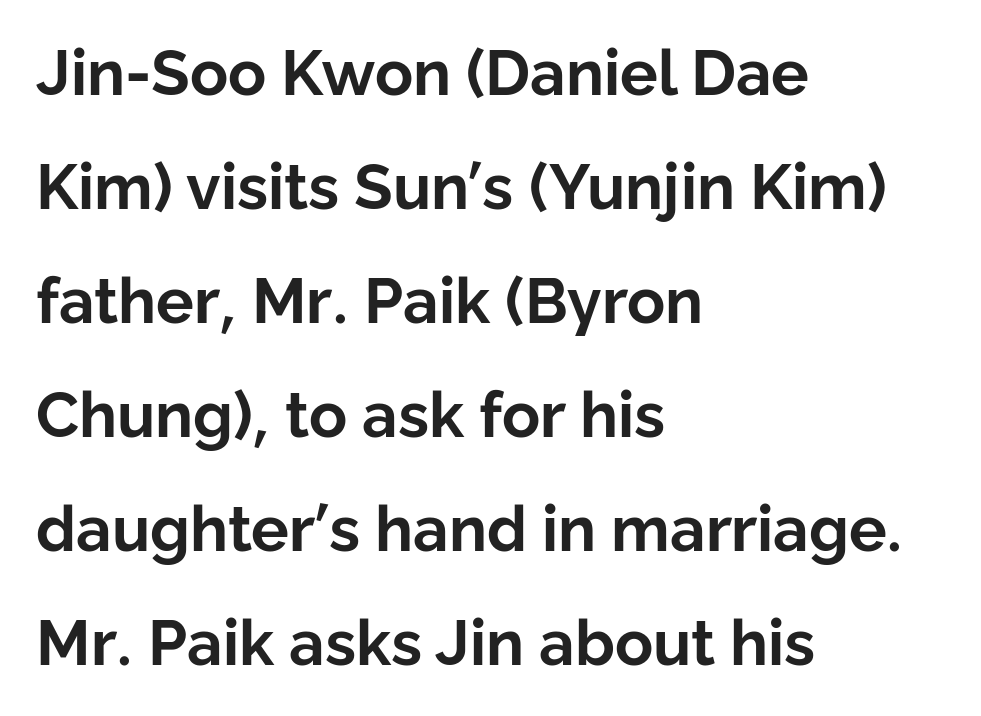
The image shows 63 px bold sans-serif type, upright; set left-aligned, line spacing 1.81x, normal letter spacing, not underlined; low stroke contrast and a medium x-height.
